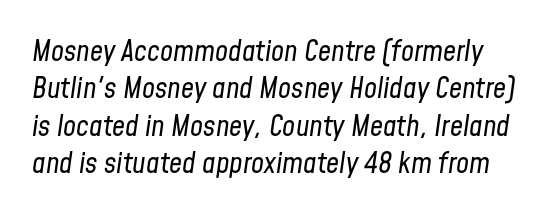
{"italic": "yes", "lean": "right", "slant_degrees": 8, "bold": "no", "weight": "regular", "width": "condensed", "stroke_contrast": "low", "x_height": "medium", "monospaced": "no", "underline": "no", "line_spacing": "normal", "line_spacing_ratio": 1.29, "letter_spacing": "normal", "letter_spacing_em": 0.0, "glyph_px": 29}
